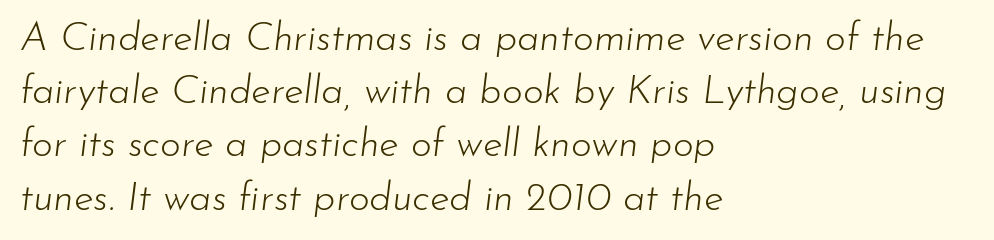
How would I describe the line gaps? Plain and ordinary. The typography opts for an oblique posture over an upright one. The strokes are not fattened; the text isn't bold. Quick note: underline off.
